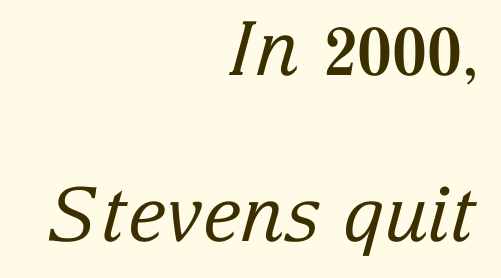
Q: Is the text bold? A: No.
Q: Is the text italic (slanted)? A: Yes, it leans right by about 15 degrees.
Q: Is the typeface a serif or a sans-serif typeface? A: Serif.
Q: Is the text underlined? A: No.
Q: How is the paragraph aligned? A: Right-aligned.
Q: Is the spacing between letters normal or unusually wide? A: Normal.
Q: Is the spacing between lines tight, normal or loose? A: Loose.
Q: Width (condensed, normal, or wide)? A: Normal.
Q: Stroke contrast? A: Low.
Q: x-height? A: Medium.
Q: Monospaced? A: No.
